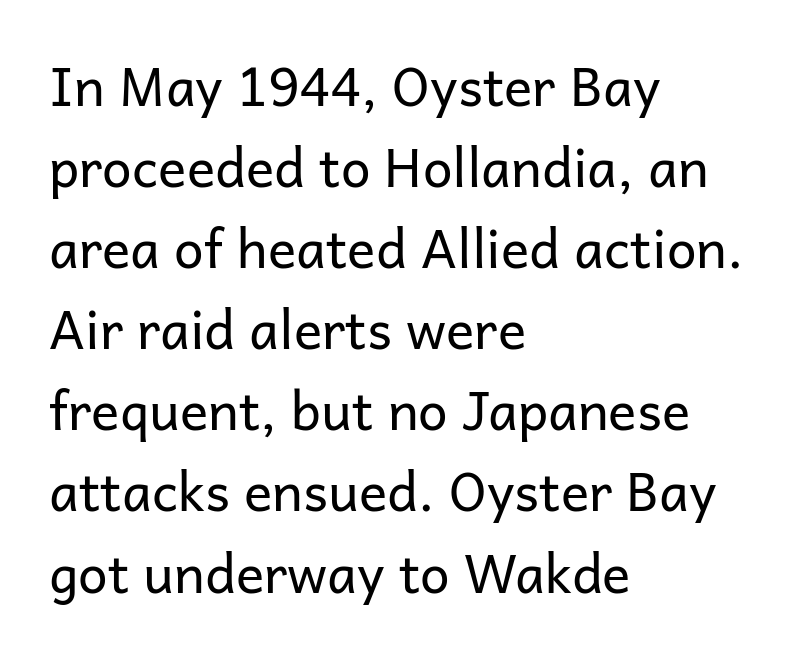
The image shows 53 px regular-weight sans-serif type, upright; set left-aligned, normal line spacing (1.53x), normal letter spacing, not underlined; low stroke contrast and a medium x-height.
